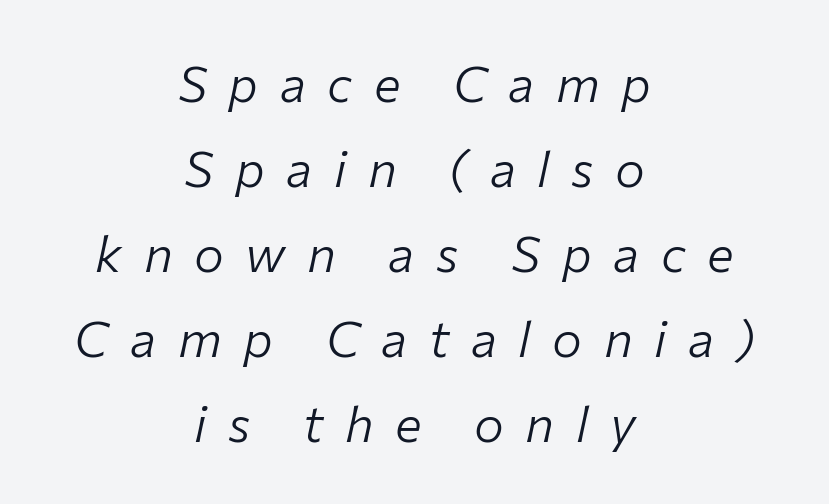
{"italic": "yes", "lean": "right", "slant_degrees": 12, "bold": "no", "weight": "light", "width": "normal", "stroke_contrast": "low", "x_height": "medium", "monospaced": "no", "underline": "no", "align": "center", "line_spacing": "normal", "line_spacing_ratio": 1.7, "letter_spacing": "wide", "letter_spacing_em": 0.43, "glyph_px": 50}
